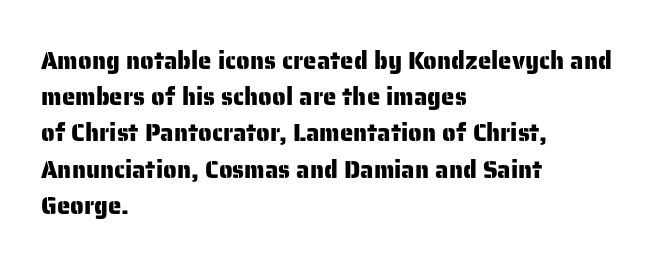
The image shows 24 px text type, upright; set left-aligned, normal line spacing (1.51x), normal letter spacing, not underlined.
